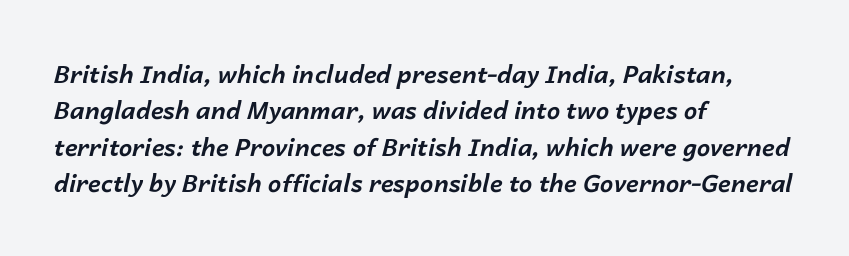
The image shows 24 px bold type, italic (leaning right); set left-aligned, normal line spacing (1.52x), normal letter spacing, not underlined.
